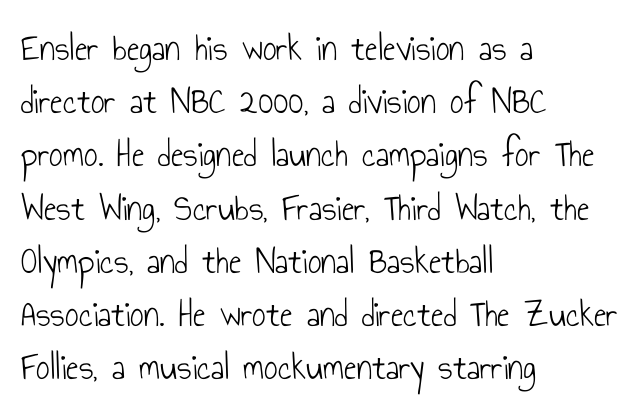
The image shows 38 px light, condensed sans-serif type, upright; set left-aligned, normal line spacing (1.4x), normal letter spacing, not underlined; low stroke contrast and a small x-height.
